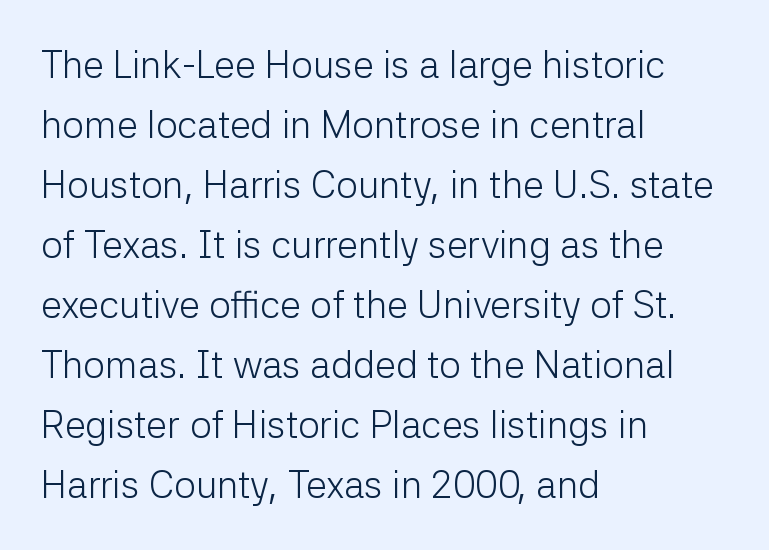
Plain, unruled lines of type. Serif or sans? Sans — the stroke terminals are bare. You could not count columns in this text — the font is proportionally spaced. The line-height multiplier appears to be the usual default.
